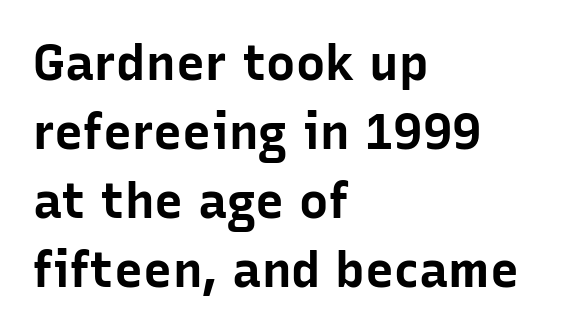
The image shows 49 px bold sans-serif type, upright; set left-aligned, normal line spacing (1.41x), normal letter spacing, not underlined; low stroke contrast and a medium x-height.
